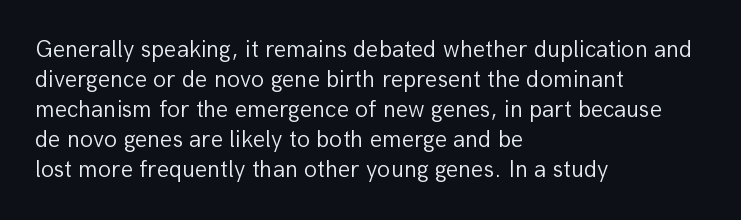
Honestly, there is no underline to notice here at all. The font's upright variant was chosen for this text. Horizontally, the lines are justified to the leading edge only. Bold? No — there's no thickening of the strokes.
